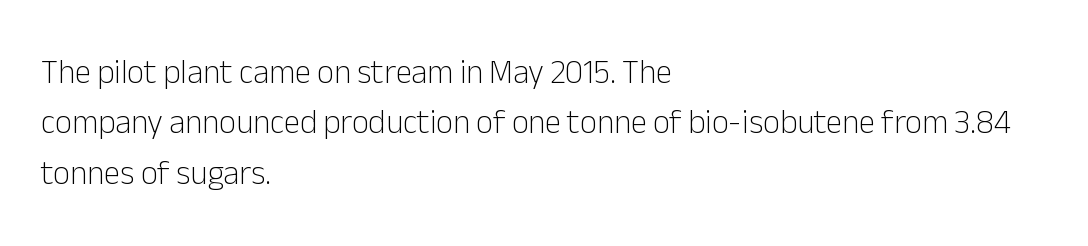
The image shows 33 px light sans-serif type, upright; set left-aligned, normal line spacing (1.53x), normal letter spacing, not underlined; low stroke contrast and a medium x-height.
